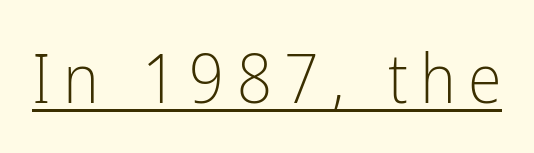
This sample has the flowing, uneven cadence of proportional lettering. Students, observe the line beneath the letters — that is underlining. The characters are drawn with everyday or finer stroke widths. Ascenders rise straight up at ninety degrees.
